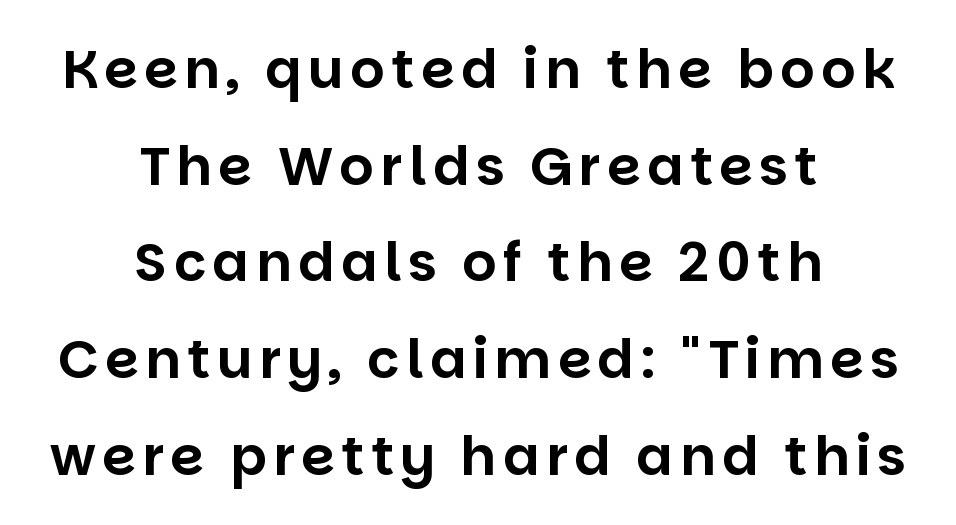
Q: Is the text italic (slanted)? A: No, it is upright.
Q: Is the typeface a serif or a sans-serif typeface? A: Sans-serif.
Q: Is the text underlined? A: No.
Q: How is the paragraph aligned? A: Centered.
Q: Width (condensed, normal, or wide)? A: Normal.
Q: Stroke contrast? A: Low.
Q: x-height? A: Large.
Q: Monospaced? A: No.
